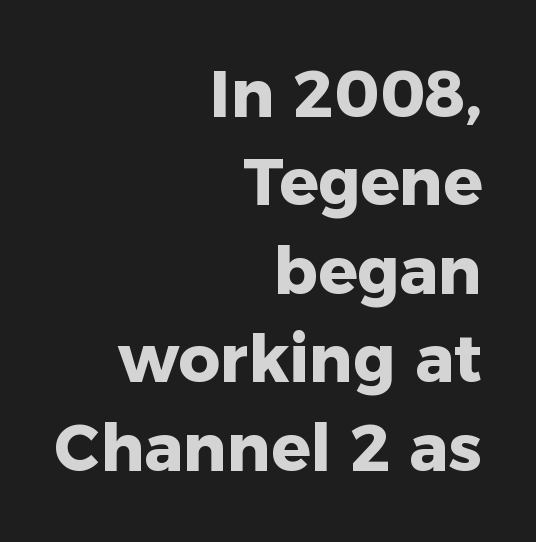
The image shows 65 px heavy sans-serif type, upright; set right-aligned, normal line spacing (1.36x), normal letter spacing, not underlined; low stroke contrast and a medium x-height.
